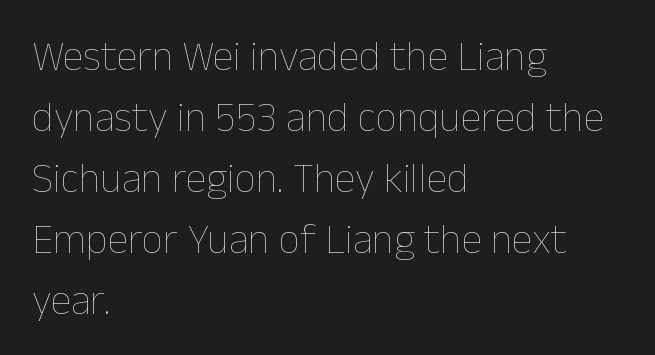
Q: Is the text bold? A: No.
Q: Is the text italic (slanted)? A: No, it is upright.
Q: Is the text underlined? A: No.
Q: How is the paragraph aligned? A: Left-aligned.
Q: Is the spacing between letters normal or unusually wide? A: Normal.
Q: Is the spacing between lines tight, normal or loose? A: Normal.
Q: Width (condensed, normal, or wide)? A: Normal.
Q: Stroke contrast? A: Low.
Q: x-height? A: Medium.
Q: Monospaced? A: No.
